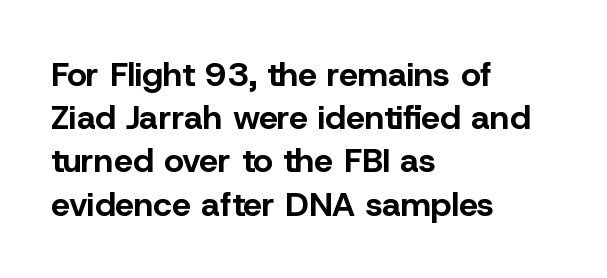
{"serif": "no", "italic": "no", "bold": "yes", "weight": "bold", "width": "normal", "stroke_contrast": "low", "x_height": "medium", "monospaced": "no", "underline": "no", "align": "left", "line_spacing": "normal", "line_spacing_ratio": 1.27, "letter_spacing": "normal", "letter_spacing_em": 0.0, "glyph_px": 34}
